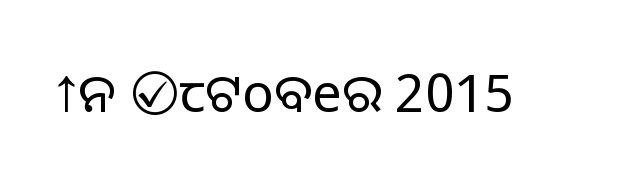
{"serif": "no", "italic": "no", "bold": "no", "weight": "light", "width": "normal", "stroke_contrast": "low", "x_height": "medium", "monospaced": "no", "underline": "no", "letter_spacing": "normal", "letter_spacing_em": 0.0, "glyph_px": 53}
